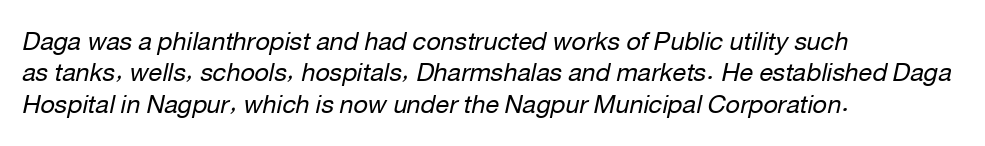
No word sits above an underline. On a weight scale, this lands at 450 or below. Italic: yes, the glyphs are oblique. Leading: standard. Each word holds together tightly as a unit, with standard inter-letter gaps.
